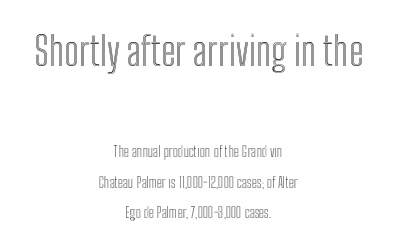
The image shows 39 px condensed type, upright; set centered, loose line spacing (2.18x), normal letter spacing, not underlined; the first (top) block is 2.79x larger; a medium x-height.
